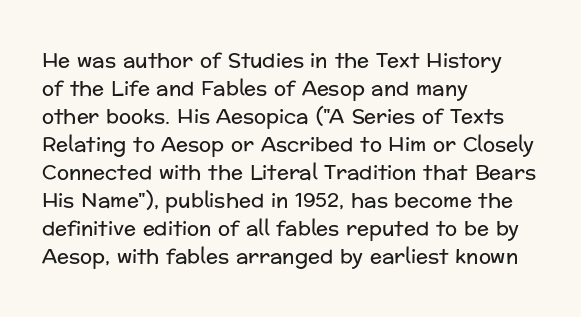
Q: Is the text bold? A: No.
Q: Is the text italic (slanted)? A: No, it is upright.
Q: Is the text underlined? A: No.
Q: How is the paragraph aligned? A: Left-aligned.
Q: Is the spacing between letters normal or unusually wide? A: Normal.
Q: Is the spacing between lines tight, normal or loose? A: Normal.
